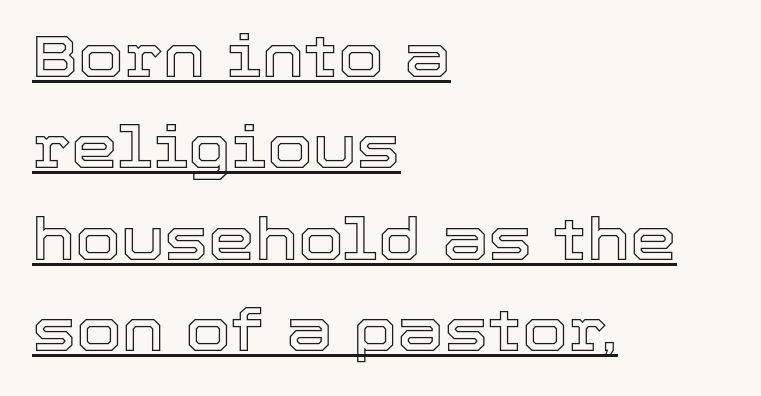
These lines stack with their left ends in a neat column. Evenly set lines give the paragraph a standard silhouette. Nobody touched the tracking dial on this one. Think of a printed novel: that variable character pitch is what you see here. A continuous stroke trails under the words, as in a hyperlink.
